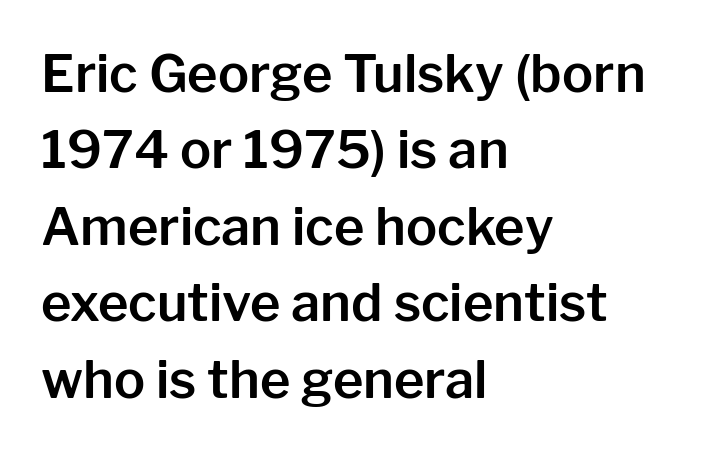
Q: Is the text italic (slanted)? A: No, it is upright.
Q: Is the typeface a serif or a sans-serif typeface? A: Sans-serif.
Q: Is the text underlined? A: No.
Q: How is the paragraph aligned? A: Left-aligned.
Q: Is the spacing between letters normal or unusually wide? A: Normal.
Q: Is the spacing between lines tight, normal or loose? A: Normal.
Q: Width (condensed, normal, or wide)? A: Normal.
Q: Stroke contrast? A: Low.
Q: x-height? A: Medium.
Q: Monospaced? A: No.
